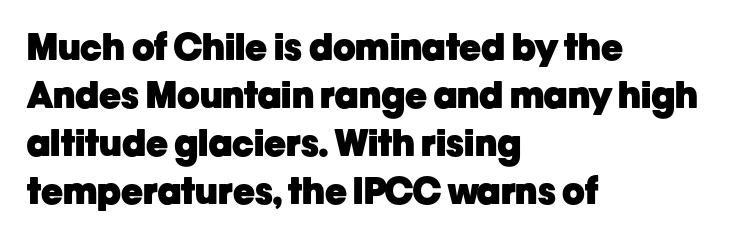
The image shows 37 px heavy sans-serif type, upright; set left-aligned, normal line spacing (1.3x), normal letter spacing, not underlined; low stroke contrast and a medium x-height.
